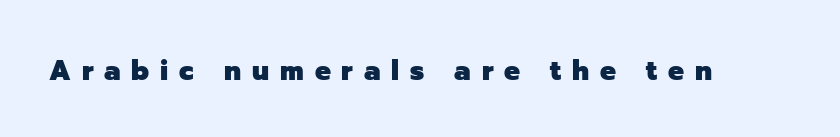
Q: Is the text bold? A: Yes.
Q: Is the text italic (slanted)? A: No, it is upright.
Q: Is the typeface a serif or a sans-serif typeface? A: Sans-serif.
Q: Is the text underlined? A: No.
Q: Is the spacing between letters normal or unusually wide? A: Unusually wide.
Q: Width (condensed, normal, or wide)? A: Normal.
Q: Stroke contrast? A: Low.
Q: x-height? A: Medium.
Q: Monospaced? A: No.
